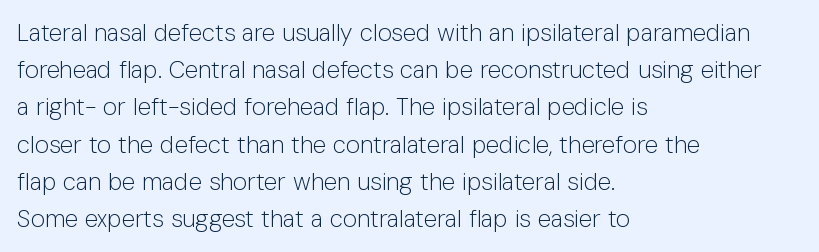
The image shows 24 px text type, upright; set left-aligned, normal line spacing (1.55x), normal letter spacing, not underlined.
